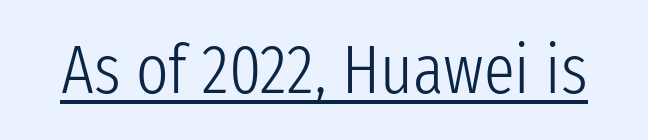
On a weight scale, this lands at 450 or below. Notice how the stems are strictly vertical — no italics here. Think of a printed novel: that variable character pitch is what you see here. Stroke terminals: plain, sans-serif. Glyph-to-glyph distance matches everyday printed text.
